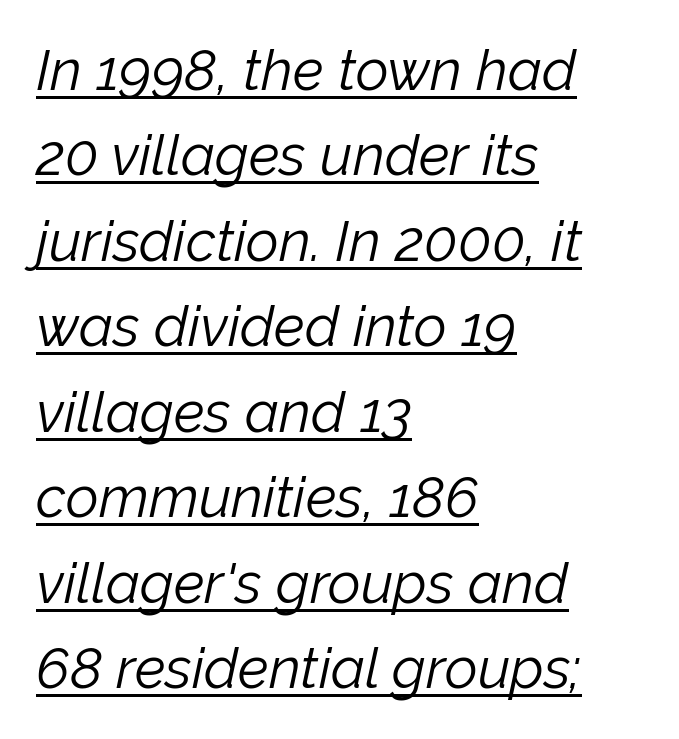
Q: Is the text bold? A: No.
Q: Is the text italic (slanted)? A: Yes, it leans right by about 12 degrees.
Q: Is the text underlined? A: Yes.
Q: How is the paragraph aligned? A: Left-aligned.
Q: Is the spacing between letters normal or unusually wide? A: Normal.
Q: Is the spacing between lines tight, normal or loose? A: Normal.
Q: Width (condensed, normal, or wide)? A: Normal.
Q: Stroke contrast? A: Low.
Q: x-height? A: Medium.
Q: Monospaced? A: No.
